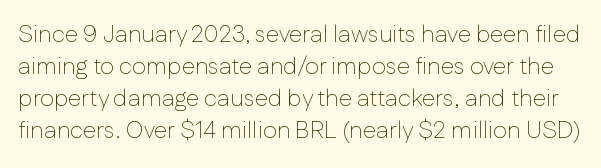
Q: Is the text bold? A: No.
Q: Is the text italic (slanted)? A: No, it is upright.
Q: Is the text underlined? A: No.
Q: Is the spacing between letters normal or unusually wide? A: Normal.
Q: Is the spacing between lines tight, normal or loose? A: Normal.
